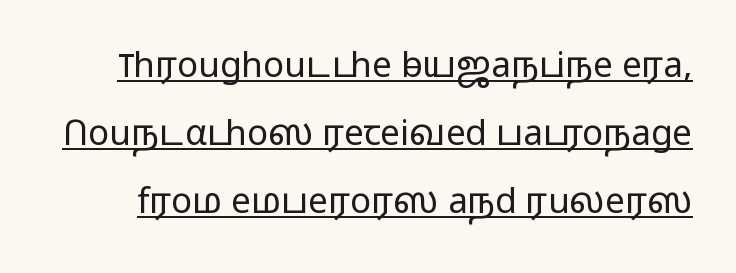
{"serif": "no", "italic": "no", "bold": "no", "weight": "light", "width": "wide", "stroke_contrast": "low", "x_height": "medium", "monospaced": "no", "underline": "yes", "line_spacing": "loose", "line_spacing_ratio": 1.95, "letter_spacing": "normal", "letter_spacing_em": 0.0, "glyph_px": 35}
